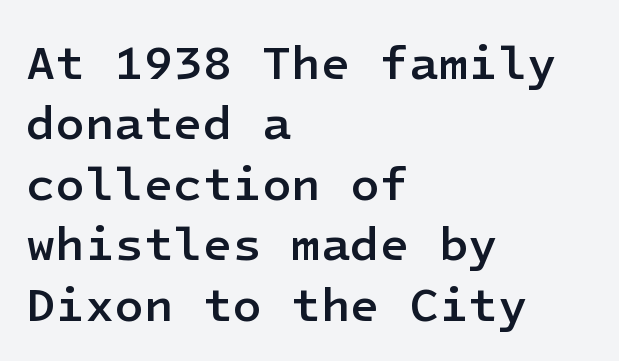
The paragraph has a hard left edge and a soft right edge. Notice how descenders clear the ascenders below comfortably — that's standard leading. Regarding serifs, this sample does without them. The rendering keeps characters at their native spacing. The space beneath each line is pristine and unruled. Ordinary non-slanted type is in use.
